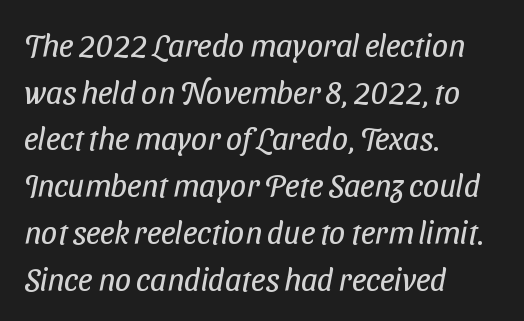
The space between consecutive lines is moderate. A typesetter would call this proportional, since set widths differ per character. You can tell from the bare stems that sans-serif type was used. The compositor pushed each line to the left boundary. The face looks like a standard text weight, possibly lighter.
